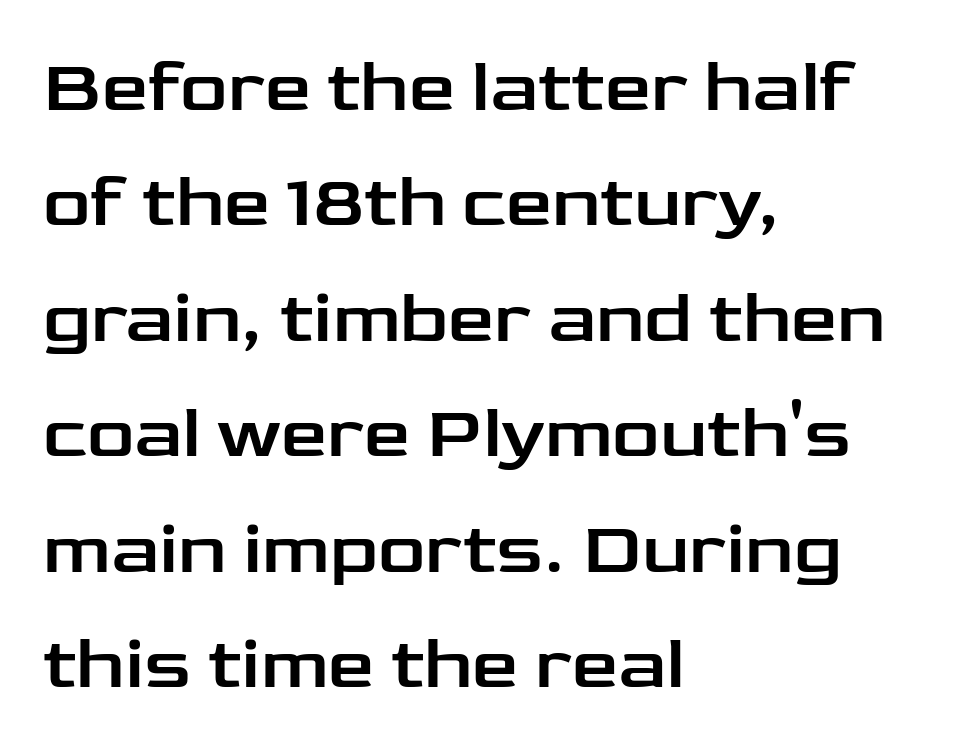
{"serif": "no", "italic": "no", "width": "wide", "stroke_contrast": "low", "x_height": "medium", "monospaced": "no", "underline": "no", "align": "left", "line_spacing": "normal", "line_spacing_ratio": 1.56, "letter_spacing": "normal", "letter_spacing_em": 0.0, "glyph_px": 74}
